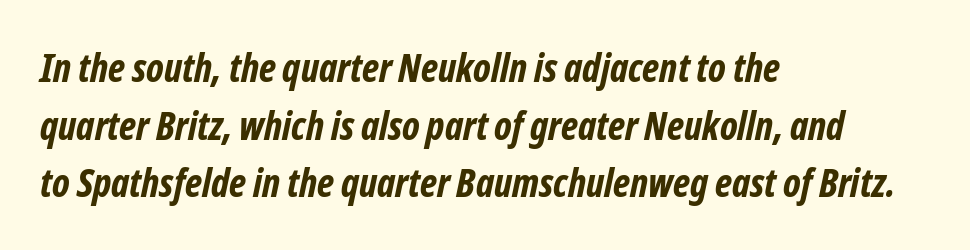
{"serif": "no", "bold": "yes", "weight": "bold", "width": "condensed", "stroke_contrast": "low", "x_height": "medium", "monospaced": "no", "underline": "no", "align": "left", "line_spacing": "normal", "line_spacing_ratio": 1.48, "letter_spacing": "normal", "letter_spacing_em": 0.0, "glyph_px": 39}
